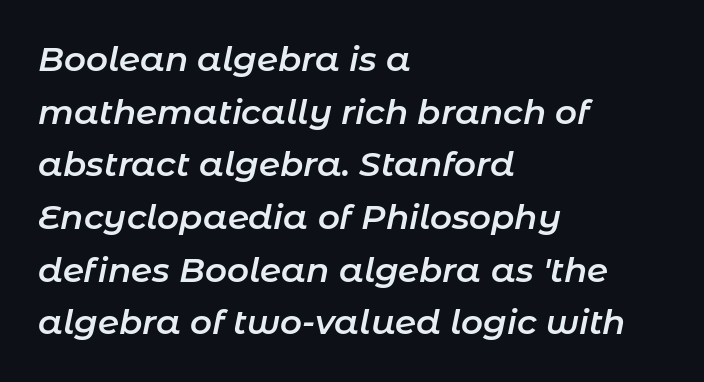
{"italic": "yes", "lean": "right", "slant_degrees": 11, "bold": "semi", "weight": "semibold", "width": "normal", "stroke_contrast": "low", "x_height": "medium", "monospaced": "no", "underline": "no", "align": "left", "line_spacing": "normal", "line_spacing_ratio": 1.55, "letter_spacing": "normal", "letter_spacing_em": 0.0, "glyph_px": 34}
